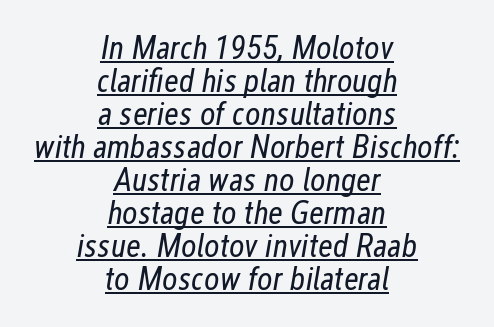
Reading down the column, the eye jumps only a short way to each next line. The glyphs are accompanied by a horizontal stroke just below them. Does the copy run flush right? No — it is centered line by line. A quiet, ordinary-to-light weight characterises the typeface. Words appear dense and cohesive because spacing is normal.
